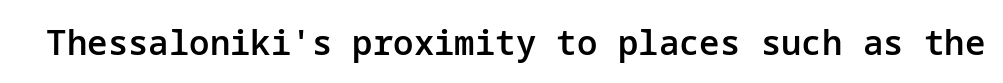
Q: Is the text bold? A: Semi-bold.
Q: Is the text italic (slanted)? A: No, it is upright.
Q: Is the typeface a serif or a sans-serif typeface? A: Sans-serif.
Q: Is the text underlined? A: No.
Q: Is the spacing between letters normal or unusually wide? A: Normal.
Q: Width (condensed, normal, or wide)? A: Normal.
Q: Stroke contrast? A: Low.
Q: x-height? A: Medium.
